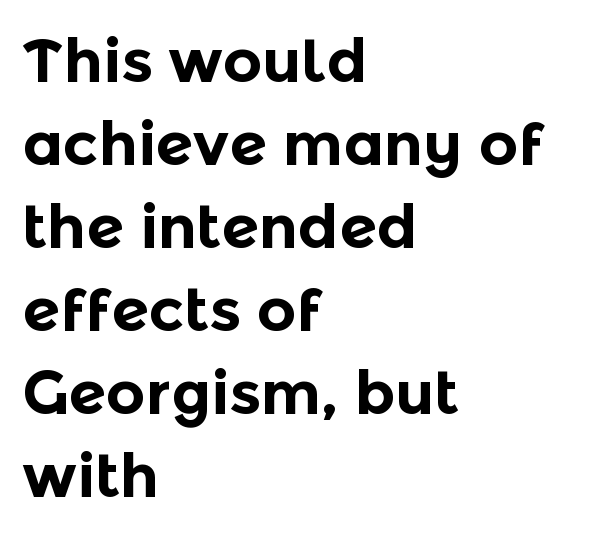
Q: Is the text bold? A: Yes.
Q: Is the text italic (slanted)? A: No, it is upright.
Q: Is the typeface a serif or a sans-serif typeface? A: Sans-serif.
Q: Is the text underlined? A: No.
Q: How is the paragraph aligned? A: Left-aligned.
Q: Is the spacing between letters normal or unusually wide? A: Normal.
Q: Is the spacing between lines tight, normal or loose? A: Normal.
Q: Width (condensed, normal, or wide)? A: Normal.
Q: x-height? A: Medium.
Q: Monospaced? A: No.
